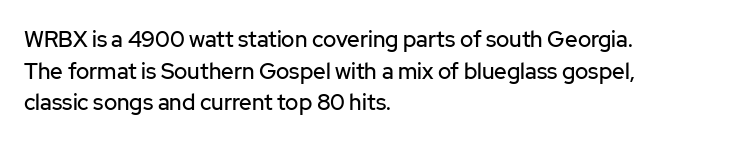
Q: Is the text italic (slanted)? A: No, it is upright.
Q: Is the text underlined? A: No.
Q: How is the paragraph aligned? A: Left-aligned.
Q: Is the spacing between letters normal or unusually wide? A: Normal.
Q: Is the spacing between lines tight, normal or loose? A: Normal.
